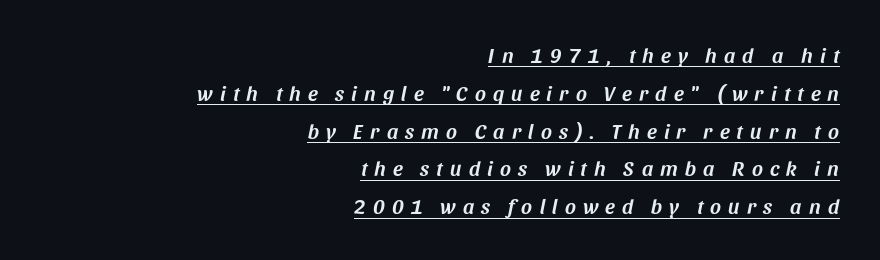
The passage shown leans; its letterforms are oblique. The lines in this sample share a right terminus and differ only in where they begin. Underlined type. Characters follow at a spacing far wider than the type designer built in.
